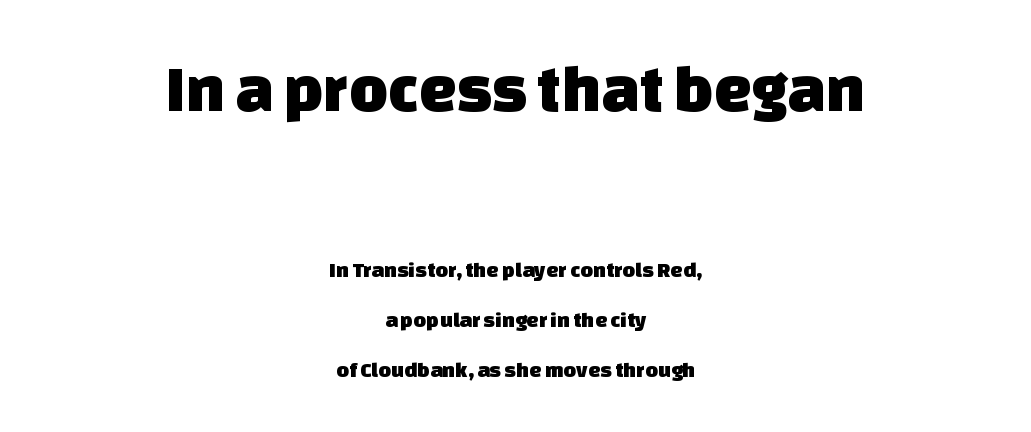
Q: Is the typeface a serif or a sans-serif typeface? A: Sans-serif.
Q: Is the text underlined? A: No.
Q: How is the paragraph aligned? A: Centered.
Q: Is the spacing between letters normal or unusually wide? A: Normal.
Q: Is the spacing between lines tight, normal or loose? A: Loose.
Q: Which block of text is set in a larger size, the first (top) or the second (bottom)? A: The first (top) one.
Q: Width (condensed, normal, or wide)? A: Normal.
Q: Stroke contrast? A: Low.
Q: x-height? A: Large.
Q: Monospaced? A: No.
